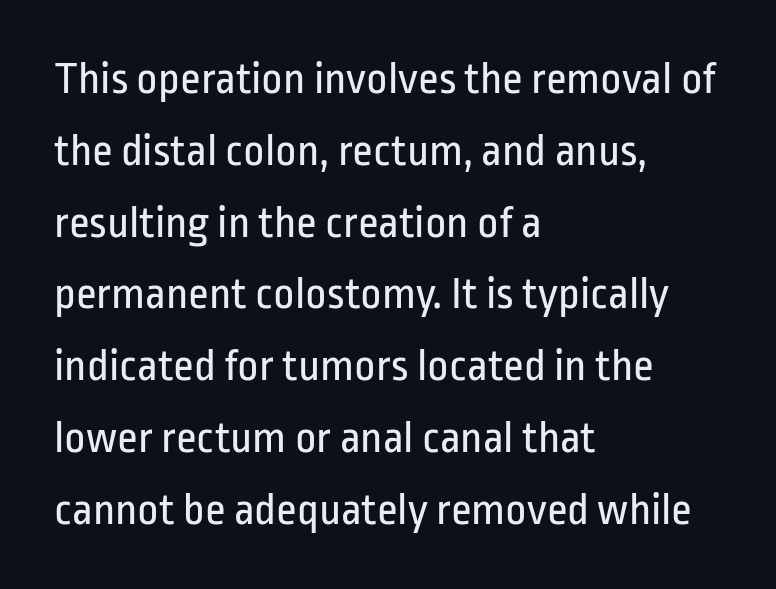
Q: Is the text bold? A: No.
Q: Is the text italic (slanted)? A: No, it is upright.
Q: Is the typeface a serif or a sans-serif typeface? A: Sans-serif.
Q: Is the text underlined? A: No.
Q: How is the paragraph aligned? A: Left-aligned.
Q: Is the spacing between letters normal or unusually wide? A: Normal.
Q: Is the spacing between lines tight, normal or loose? A: Normal.
Q: Width (condensed, normal, or wide)? A: Condensed.
Q: Stroke contrast? A: Low.
Q: x-height? A: Medium.
Q: Monospaced? A: No.
